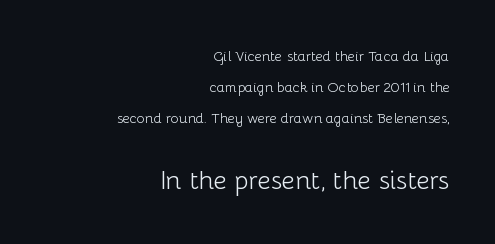
{"italic": "no", "bold": "no", "underline": "no", "align": "right", "line_spacing": "loose", "line_spacing_ratio": 2.22, "letter_spacing": "normal", "letter_spacing_em": 0.0, "larger_block": "second", "size_ratio": 1.86, "glyph_px": 26}
